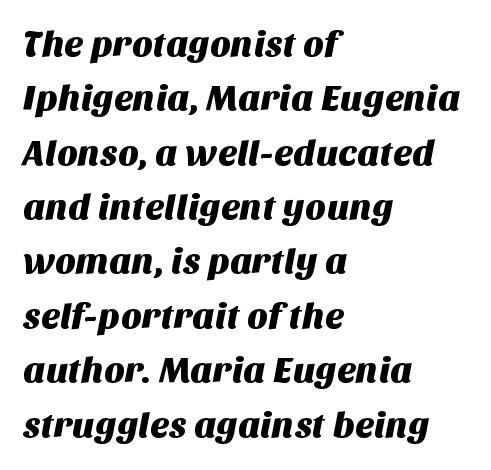
Q: Is the typeface a serif or a sans-serif typeface? A: Sans-serif.
Q: Is the text underlined? A: No.
Q: How is the paragraph aligned? A: Left-aligned.
Q: Is the spacing between letters normal or unusually wide? A: Normal.
Q: Is the spacing between lines tight, normal or loose? A: Normal.
Q: Width (condensed, normal, or wide)? A: Normal.
Q: Stroke contrast? A: Medium.
Q: x-height? A: Large.
Q: Monospaced? A: No.
